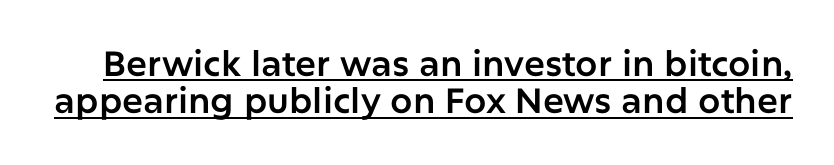
Q: Is the text italic (slanted)? A: No, it is upright.
Q: Is the typeface a serif or a sans-serif typeface? A: Sans-serif.
Q: Is the text underlined? A: Yes.
Q: Is the spacing between letters normal or unusually wide? A: Normal.
Q: Is the spacing between lines tight, normal or loose? A: Tight.
Q: Width (condensed, normal, or wide)? A: Normal.
Q: Stroke contrast? A: Low.
Q: x-height? A: Medium.
Q: Monospaced? A: No.
